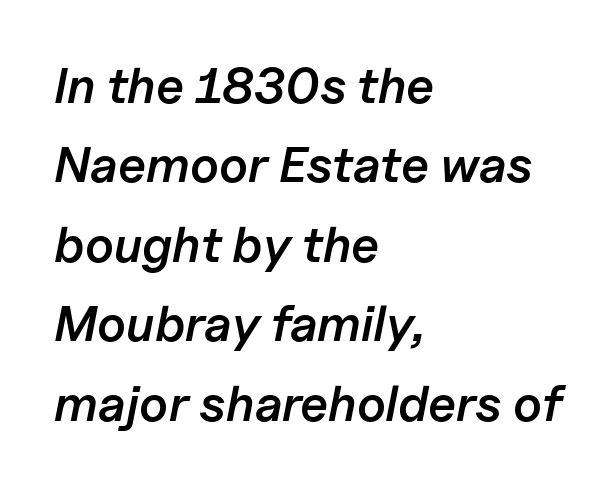
Q: Is the text bold? A: Semi-bold.
Q: Is the text italic (slanted)? A: Yes, it leans right by about 11 degrees.
Q: Is the text underlined? A: No.
Q: How is the paragraph aligned? A: Left-aligned.
Q: Is the spacing between letters normal or unusually wide? A: Normal.
Q: Is the spacing between lines tight, normal or loose? A: Normal.
Q: Width (condensed, normal, or wide)? A: Normal.
Q: Stroke contrast? A: Low.
Q: x-height? A: Medium.
Q: Monospaced? A: No.
